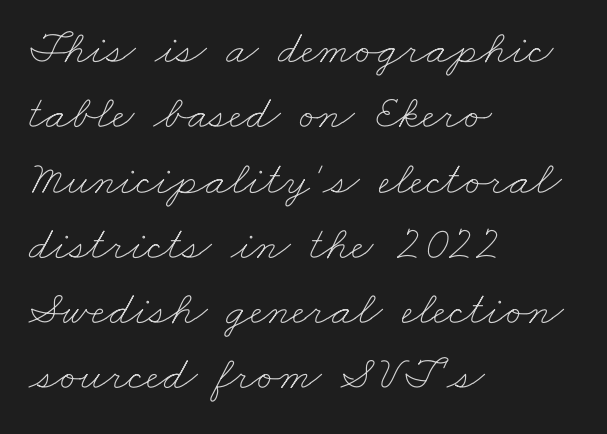
{"bold": "no", "weight": "thin", "width": "wide", "stroke_contrast": "low", "x_height": "small", "monospaced": "no", "underline": "no", "align": "left", "line_spacing": "normal", "line_spacing_ratio": 1.36, "letter_spacing": "normal", "letter_spacing_em": 0.0, "glyph_px": 48}
